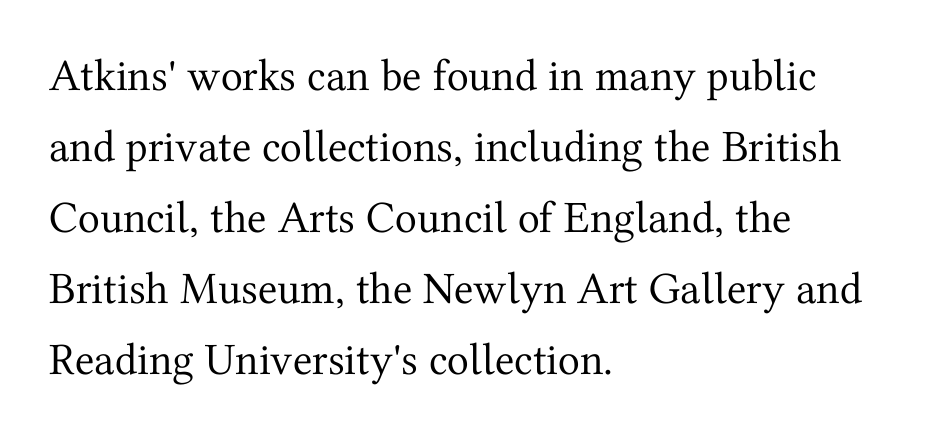
Q: Is the text bold? A: No.
Q: Is the text italic (slanted)? A: No, it is upright.
Q: Is the typeface a serif or a sans-serif typeface? A: Serif.
Q: Is the text underlined? A: No.
Q: How is the paragraph aligned? A: Left-aligned.
Q: Is the spacing between letters normal or unusually wide? A: Normal.
Q: Is the spacing between lines tight, normal or loose? A: Normal.
Q: Width (condensed, normal, or wide)? A: Normal.
Q: Stroke contrast? A: Medium.
Q: x-height? A: Medium.
Q: Monospaced? A: No.
